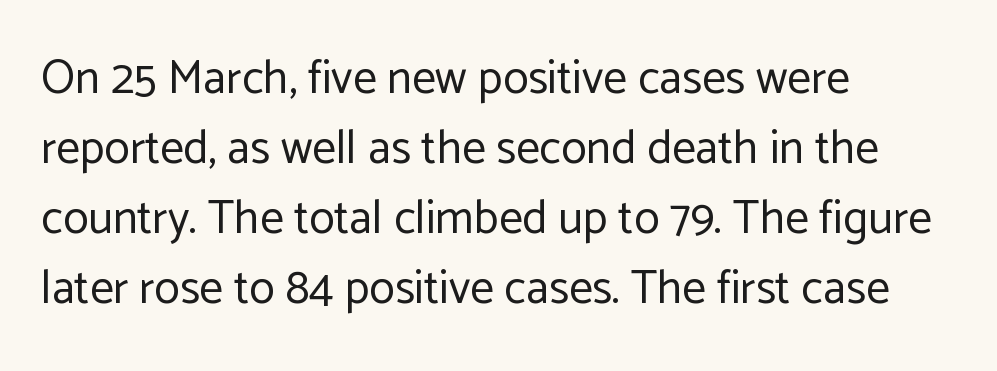
{"serif": "no", "italic": "no", "bold": "no", "weight": "regular", "width": "normal", "stroke_contrast": "low", "x_height": "medium", "monospaced": "no", "underline": "no", "align": "left", "line_spacing": "normal", "line_spacing_ratio": 1.49, "letter_spacing": "normal", "letter_spacing_em": 0.0, "glyph_px": 47}
